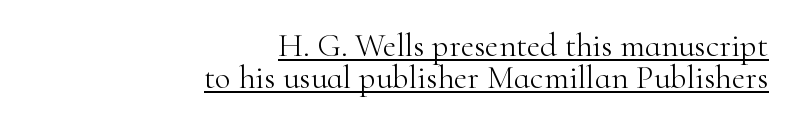
The image shows 33 px light serif type, upright; set right-aligned, tight line spacing (0.96x), normal letter spacing, underlined; high stroke contrast and a small x-height.
